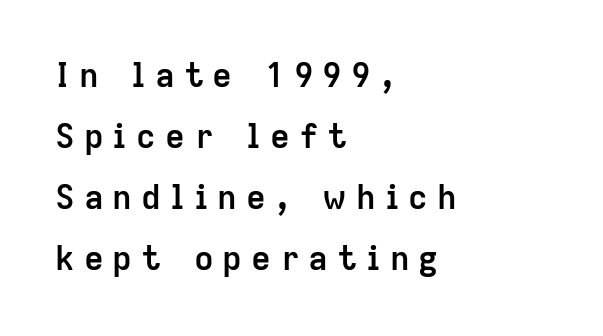
Q: Is the text bold? A: Yes.
Q: Is the text italic (slanted)? A: No, it is upright.
Q: Is the typeface a serif or a sans-serif typeface? A: Sans-serif.
Q: Is the text underlined? A: No.
Q: How is the paragraph aligned? A: Left-aligned.
Q: Is the spacing between letters normal or unusually wide? A: Unusually wide.
Q: Width (condensed, normal, or wide)? A: Normal.
Q: Stroke contrast? A: Low.
Q: x-height? A: Medium.
Q: Monospaced? A: No.
